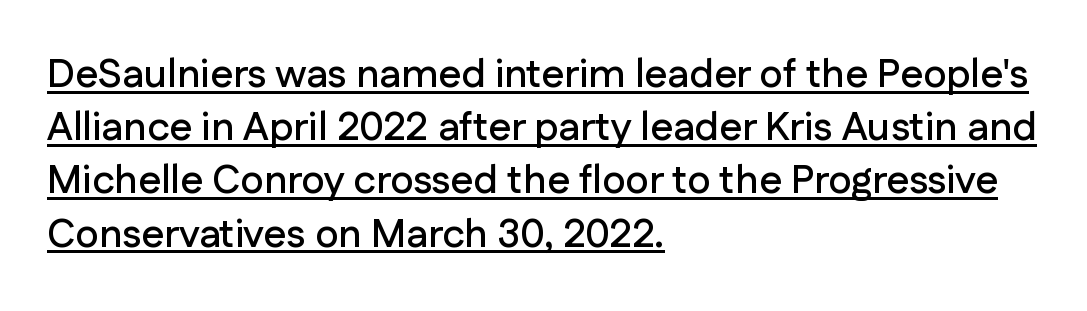
The image shows 40 px sans-serif type, upright; set left-aligned, normal line spacing (1.33x), normal letter spacing, underlined; low stroke contrast and a medium x-height.
